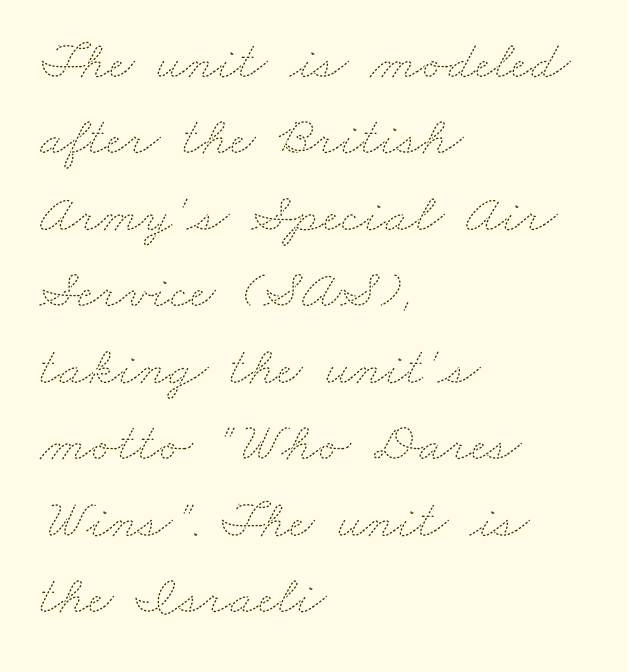
{"bold": "no", "weight": "thin", "width": "wide", "stroke_contrast": "medium", "x_height": "small", "monospaced": "no", "underline": "no", "align": "left", "line_spacing": "normal", "line_spacing_ratio": 1.39, "letter_spacing": "normal", "letter_spacing_em": 0.0, "glyph_px": 55}
